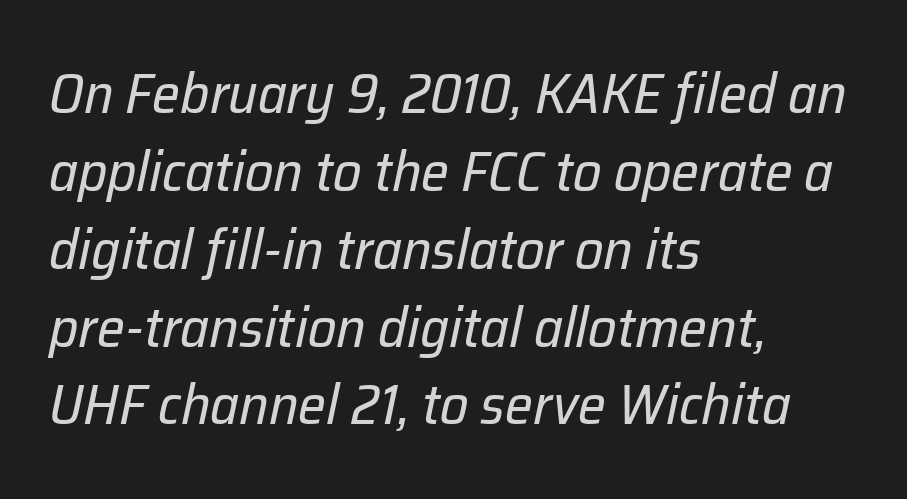
The image shows 56 px regular-weight type, italic (leaning right); set left-aligned, normal line spacing (1.39x), normal letter spacing, not underlined; low stroke contrast and a medium x-height.
